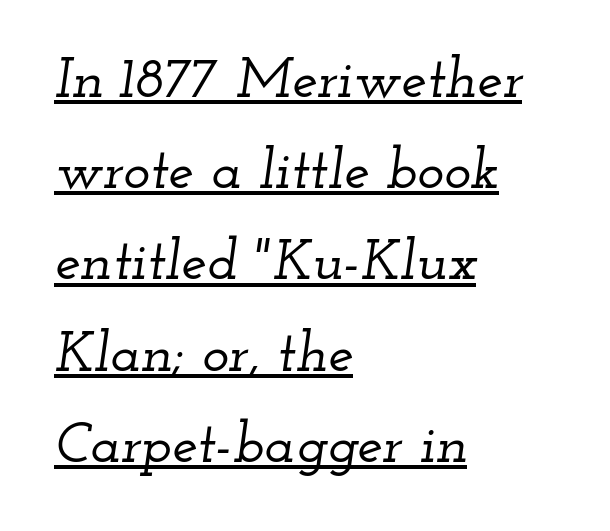
Q: Is the text italic (slanted)? A: Yes, it leans right by about 12 degrees.
Q: Is the typeface a serif or a sans-serif typeface? A: Serif.
Q: Is the text underlined? A: Yes.
Q: How is the paragraph aligned? A: Left-aligned.
Q: Is the spacing between letters normal or unusually wide? A: Normal.
Q: Is the spacing between lines tight, normal or loose? A: Normal.
Q: Width (condensed, normal, or wide)? A: Wide.
Q: Stroke contrast? A: Low.
Q: x-height? A: Small.
Q: Monospaced? A: No.
